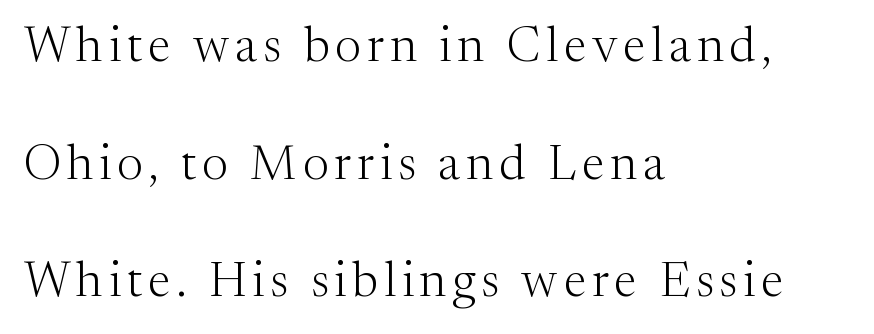
Q: Is the text bold? A: No.
Q: Is the text italic (slanted)? A: No, it is upright.
Q: Is the typeface a serif or a sans-serif typeface? A: Serif.
Q: Is the text underlined? A: No.
Q: How is the paragraph aligned? A: Left-aligned.
Q: Is the spacing between lines tight, normal or loose? A: Loose.
Q: Width (condensed, normal, or wide)? A: Normal.
Q: Stroke contrast? A: Medium.
Q: x-height? A: Medium.
Q: Monospaced? A: No.
